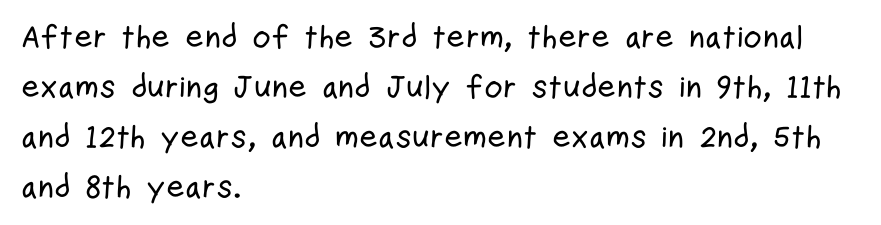
{"serif": "no", "italic": "no", "width": "condensed", "stroke_contrast": "low", "x_height": "medium", "monospaced": "no", "underline": "no", "align": "left", "line_spacing": "normal", "line_spacing_ratio": 1.56, "letter_spacing": "normal", "letter_spacing_em": 0.0, "glyph_px": 32}
